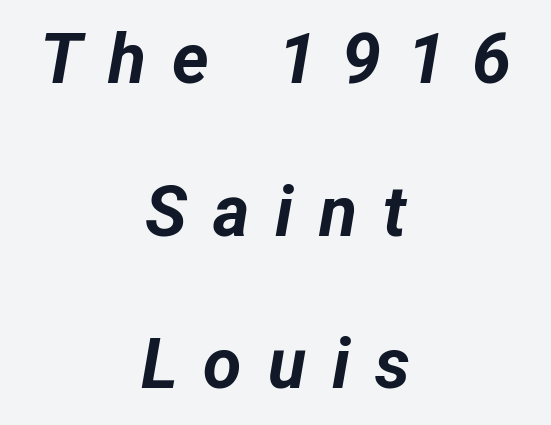
Q: Is the text bold? A: Yes.
Q: Is the text italic (slanted)? A: Yes, it leans right by about 12 degrees.
Q: Is the text underlined? A: No.
Q: How is the paragraph aligned? A: Centered.
Q: Is the spacing between letters normal or unusually wide? A: Unusually wide.
Q: Is the spacing between lines tight, normal or loose? A: Loose.
Q: Width (condensed, normal, or wide)? A: Normal.
Q: Stroke contrast? A: Low.
Q: x-height? A: Medium.
Q: Monospaced? A: No.
